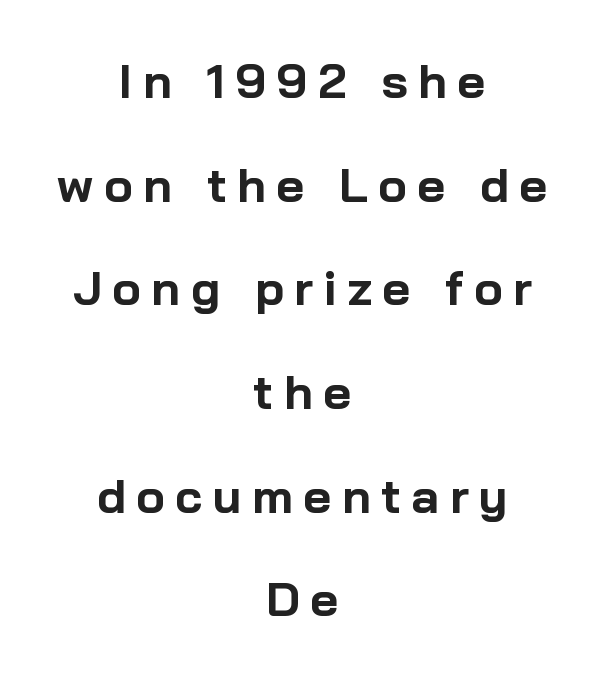
Q: Is the text bold? A: Yes.
Q: Is the text italic (slanted)? A: No, it is upright.
Q: Is the typeface a serif or a sans-serif typeface? A: Sans-serif.
Q: Is the text underlined? A: No.
Q: How is the paragraph aligned? A: Centered.
Q: Is the spacing between letters normal or unusually wide? A: Unusually wide.
Q: Is the spacing between lines tight, normal or loose? A: Loose.
Q: Width (condensed, normal, or wide)? A: Normal.
Q: Stroke contrast? A: Low.
Q: x-height? A: Medium.
Q: Monospaced? A: No.
